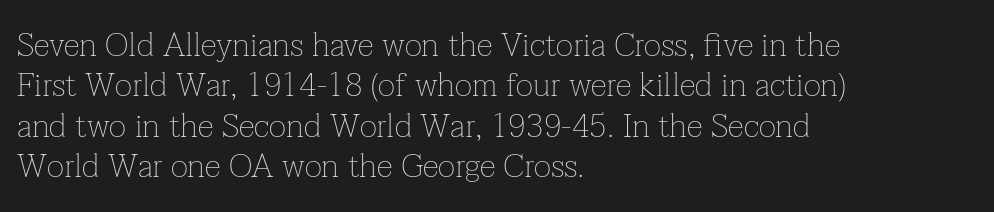
The face used here is proportionally spaced, like ordinary book or web type. Every character sits straight up, as roman type does. This sample uses a serif face. Visually the block forms a straight wall on the left and a jagged coastline on the right. The gaps between neighbouring characters are ordinary and unremarkable. This rendering features lettering with no underline.
